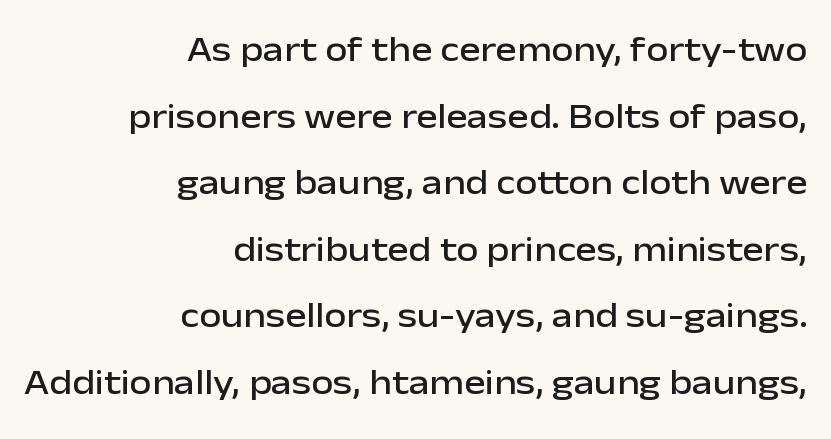
Right-aligned paragraph, ragged on the left. Think of a printed novel: that variable character pitch is what you see here. The face used here is a sans, in the tradition of grotesques and geometrics. Characters remain perfectly vertical along every line.
